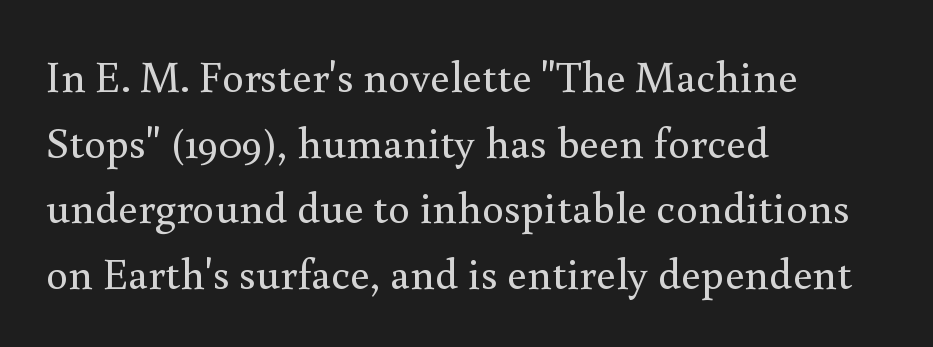
The image shows 44 px regular-weight serif type, upright; set left-aligned, normal line spacing (1.49x), normal letter spacing, not underlined; a small x-height.
